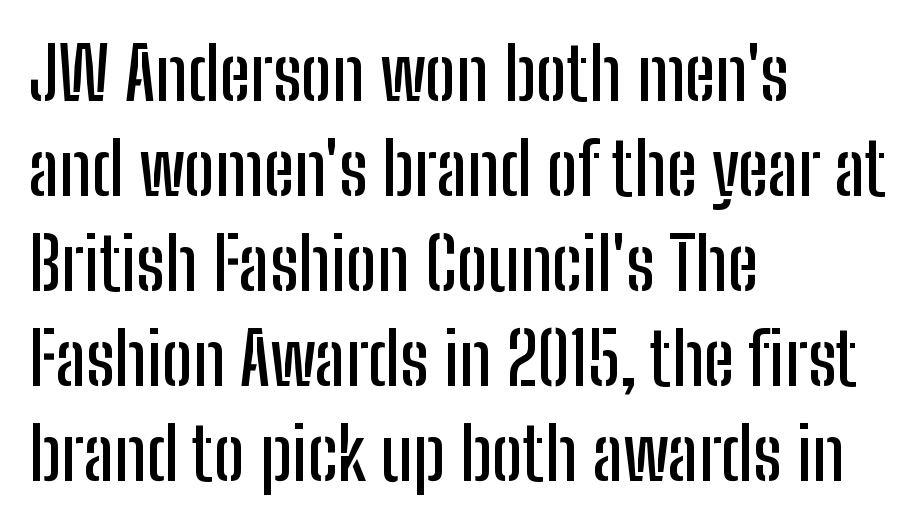
Is there any slant? The stems are plumb. Tracking here is standard; glyphs follow each other at the usual distance. Spacing verdict: proportional, widths tailored to each character. The leading is moderate, giving the passage an even texture.
